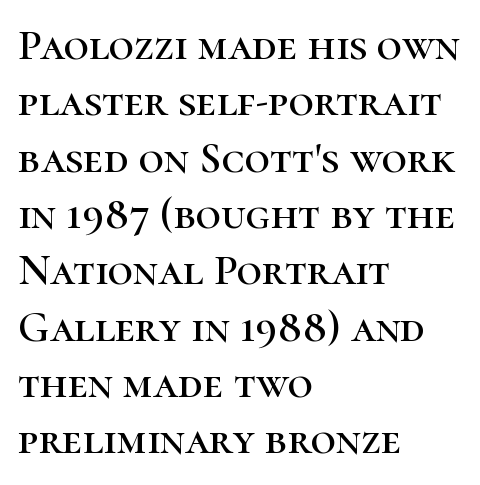
Q: Is the text italic (slanted)? A: No, it is upright.
Q: Is the typeface a serif or a sans-serif typeface? A: Serif.
Q: Is the text underlined? A: No.
Q: How is the paragraph aligned? A: Left-aligned.
Q: Is the spacing between letters normal or unusually wide? A: Normal.
Q: Is the spacing between lines tight, normal or loose? A: Normal.
Q: Width (condensed, normal, or wide)? A: Normal.
Q: Stroke contrast? A: High.
Q: x-height? A: Medium.
Q: Monospaced? A: No.
